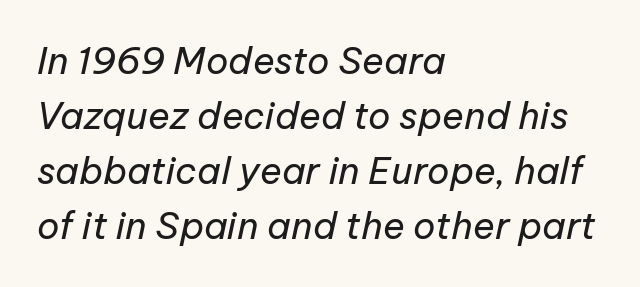
Q: Is the text bold? A: No.
Q: Is the text italic (slanted)? A: Yes, it leans right by about 12 degrees.
Q: Is the text underlined? A: No.
Q: How is the paragraph aligned? A: Left-aligned.
Q: Is the spacing between letters normal or unusually wide? A: Normal.
Q: Is the spacing between lines tight, normal or loose? A: Normal.
Q: Width (condensed, normal, or wide)? A: Normal.
Q: Stroke contrast? A: Low.
Q: x-height? A: Medium.
Q: Monospaced? A: No.
